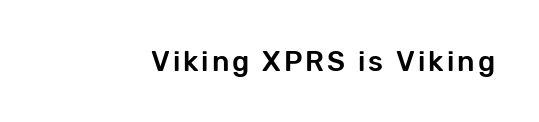
Character widths vary here, with narrow letters taking less room than wide ones. Each row of text sits above clean, open space. A typesetter would label this face a sans. Designer's note — italics off, roman on.
